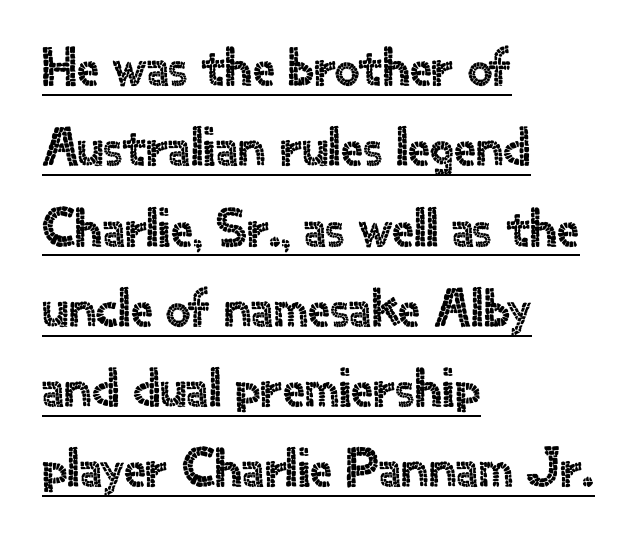
How are the letters spaced? Ordinarily, with no added tracking. Somebody hit Ctrl+U on this one — the words are underlined. Where is the straight margin? On the left. Unlike a traditional serif, this face leaves its strokes unadorned.
